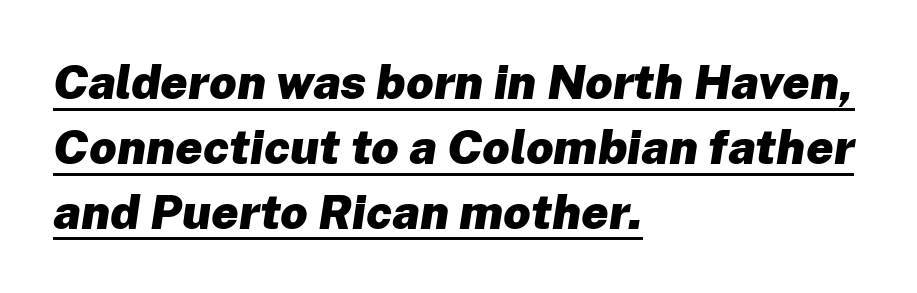
Q: Is the text bold? A: Yes.
Q: Is the text italic (slanted)? A: Yes, it leans right by about 8 degrees.
Q: Is the text underlined? A: Yes.
Q: How is the paragraph aligned? A: Left-aligned.
Q: Is the spacing between letters normal or unusually wide? A: Normal.
Q: Is the spacing between lines tight, normal or loose? A: Normal.
Q: Width (condensed, normal, or wide)? A: Normal.
Q: Stroke contrast? A: Low.
Q: x-height? A: Medium.
Q: Monospaced? A: No.
